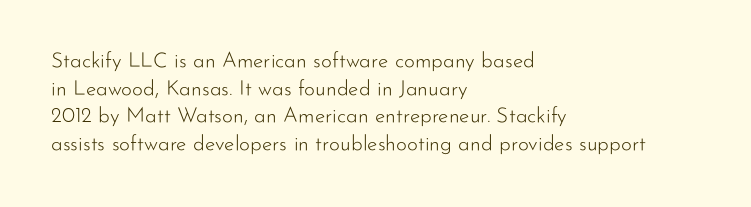
The image shows 21 px text type, upright; set left-aligned, normal line spacing (1.31x), normal letter spacing, not underlined.
